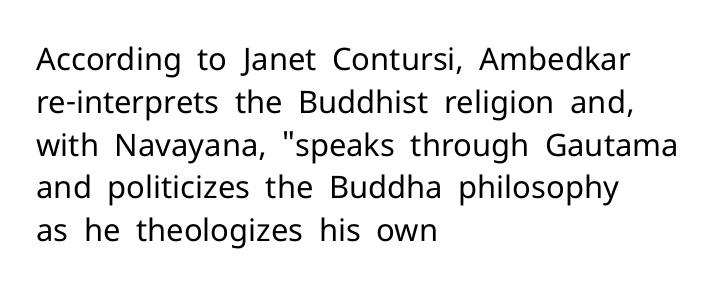
The image shows 31 px regular-weight sans-serif type, upright; set left-aligned, normal line spacing (1.38x), normal letter spacing, not underlined; low stroke contrast and a medium x-height.
